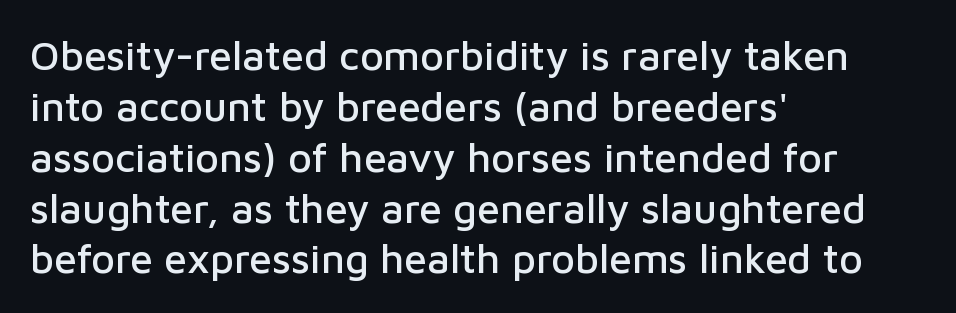
The image shows 41 px sans-serif type, upright; set left-aligned, line spacing 1.24x, normal letter spacing, not underlined; low stroke contrast and a medium x-height.
